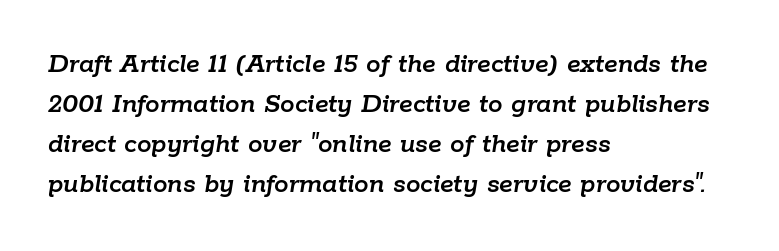
{"italic": "yes", "lean": "right", "slant_degrees": 9, "width": "normal", "stroke_contrast": "low", "x_height": "medium", "monospaced": "no", "underline": "no", "align": "left", "line_spacing": "normal", "line_spacing_ratio": 1.38, "letter_spacing": "normal", "letter_spacing_em": 0.0, "glyph_px": 29}
